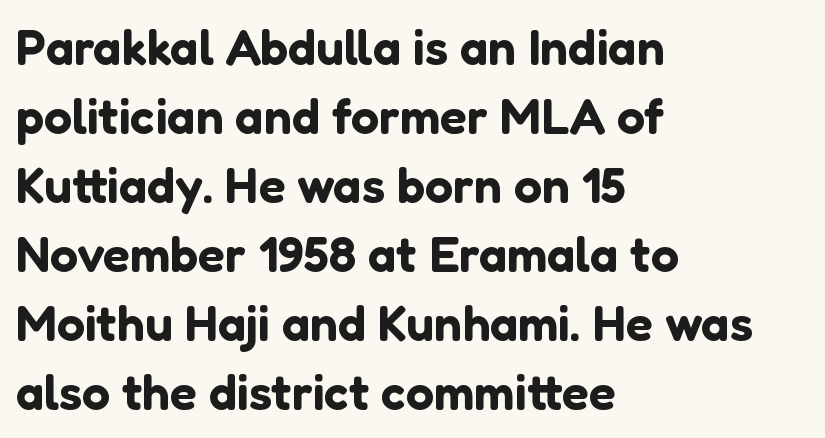
The image shows 50 px sans-serif type, upright; set left-aligned, normal line spacing (1.38x), normal letter spacing, not underlined; low stroke contrast and a medium x-height.
